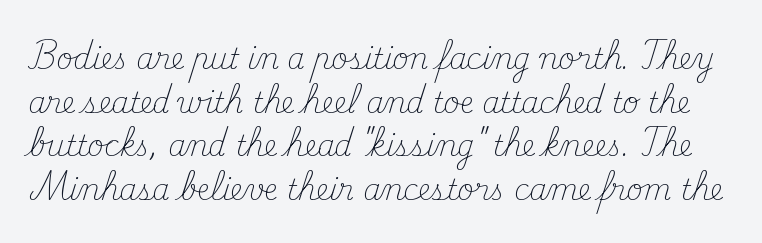
Q: Is the text bold? A: No.
Q: Is the text italic (slanted)? A: Yes.
Q: Is the typeface a serif or a sans-serif typeface? A: Serif.
Q: Is the text underlined? A: No.
Q: Is the spacing between letters normal or unusually wide? A: Normal.
Q: Is the spacing between lines tight, normal or loose? A: Normal.
Q: Width (condensed, normal, or wide)? A: Normal.
Q: Stroke contrast? A: Medium.
Q: x-height? A: Small.
Q: Monospaced? A: No.
